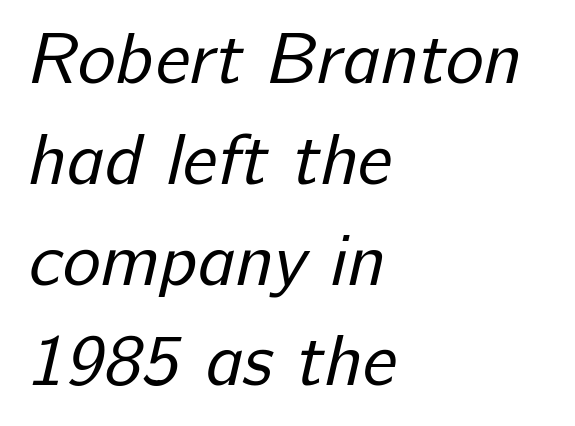
Q: Is the text bold? A: No.
Q: Is the typeface a serif or a sans-serif typeface? A: Sans-serif.
Q: Is the text underlined? A: No.
Q: How is the paragraph aligned? A: Left-aligned.
Q: Is the spacing between letters normal or unusually wide? A: Normal.
Q: Is the spacing between lines tight, normal or loose? A: Normal.
Q: Width (condensed, normal, or wide)? A: Normal.
Q: Stroke contrast? A: Low.
Q: x-height? A: Medium.
Q: Monospaced? A: No.
